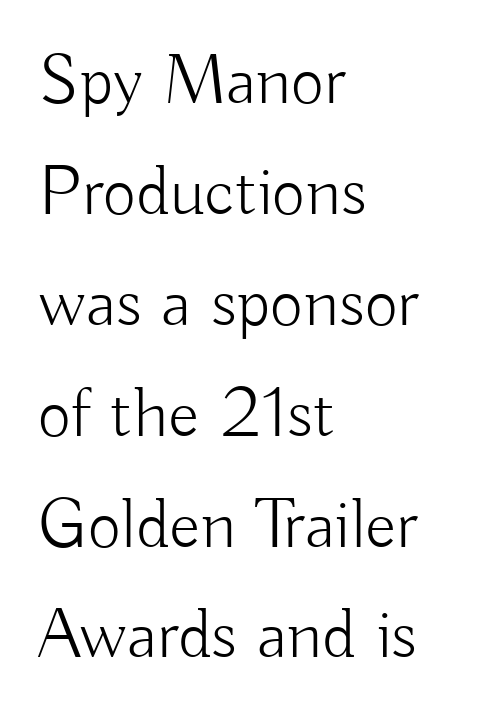
The image shows 72 px light sans-serif type, upright; set left-aligned, normal line spacing (1.54x), normal letter spacing, not underlined; low stroke contrast and a small x-height.
